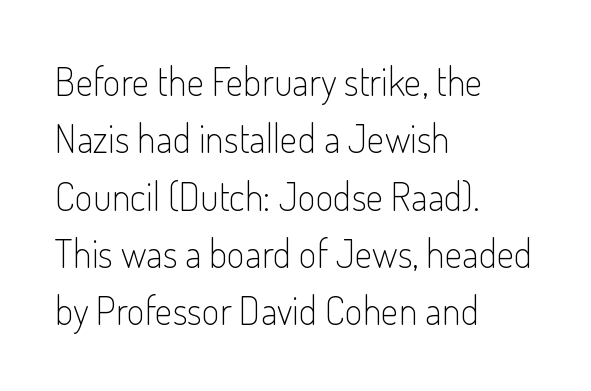
{"serif": "no", "italic": "no", "bold": "no", "weight": "light", "width": "condensed", "stroke_contrast": "low", "x_height": "small", "monospaced": "no", "underline": "no", "align": "left", "line_spacing": "normal", "line_spacing_ratio": 1.47, "letter_spacing": "normal", "letter_spacing_em": 0.0, "glyph_px": 39}
